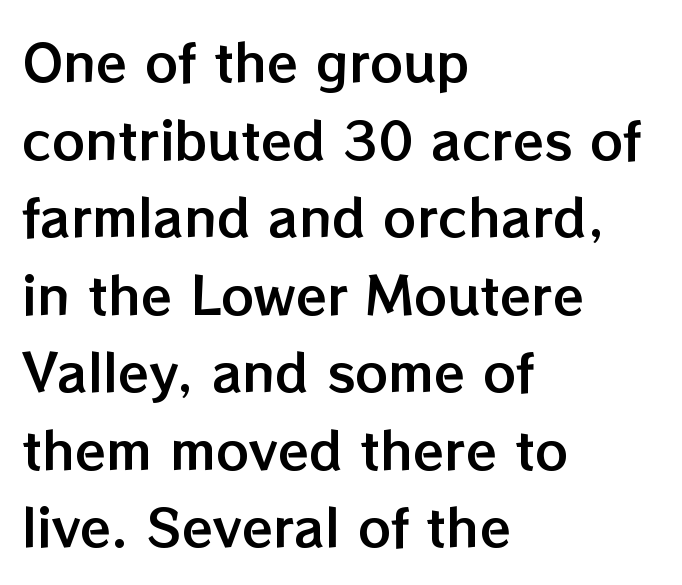
Q: Is the text italic (slanted)? A: No, it is upright.
Q: Is the text underlined? A: No.
Q: How is the paragraph aligned? A: Left-aligned.
Q: Is the spacing between letters normal or unusually wide? A: Normal.
Q: Is the spacing between lines tight, normal or loose? A: Normal.
Q: Width (condensed, normal, or wide)? A: Normal.
Q: Stroke contrast? A: Low.
Q: x-height? A: Medium.
Q: Monospaced? A: No.
